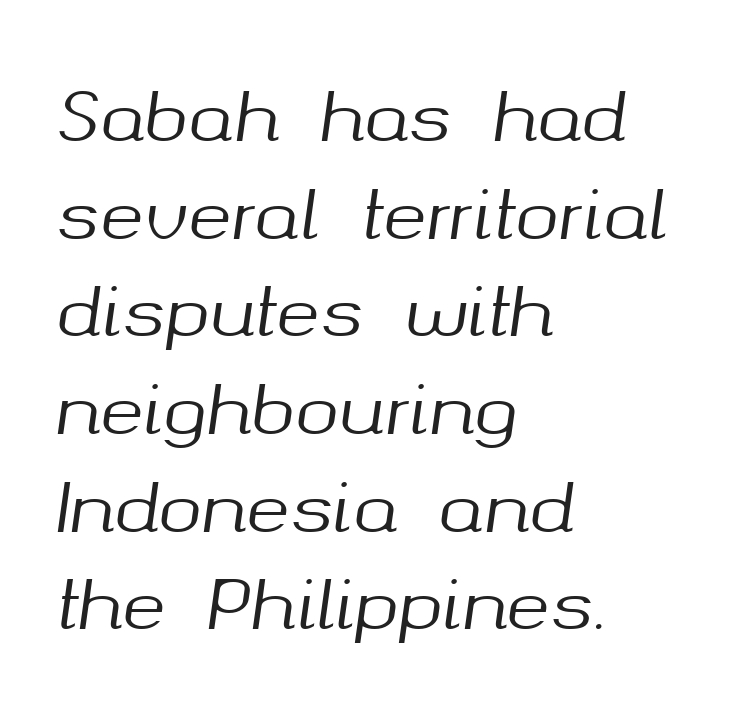
{"italic": "yes", "lean": "right", "slant_degrees": 8, "width": "normal", "stroke_contrast": "medium", "x_height": "medium", "monospaced": "no", "underline": "no", "align": "left", "line_spacing": "normal", "line_spacing_ratio": 1.48, "letter_spacing": "normal", "letter_spacing_em": 0.0, "glyph_px": 66}
